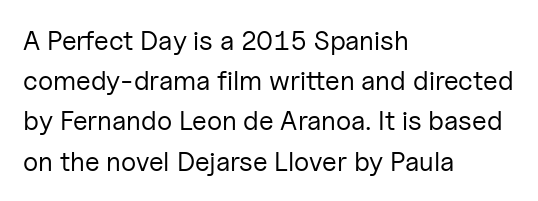
{"italic": "no", "bold": "no", "underline": "no", "align": "left", "line_spacing": "normal", "line_spacing_ratio": 1.49, "letter_spacing": "normal", "letter_spacing_em": 0.0, "glyph_px": 27}
